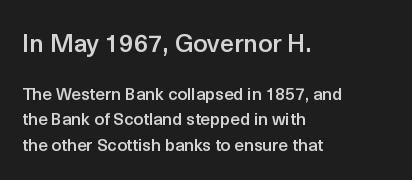
{"italic": "no", "bold": "semi", "underline": "no", "align": "left", "line_spacing": "normal", "line_spacing_ratio": 1.51, "letter_spacing": "normal", "letter_spacing_em": 0.0, "larger_block": "first", "size_ratio": 1.47, "glyph_px": 25}
